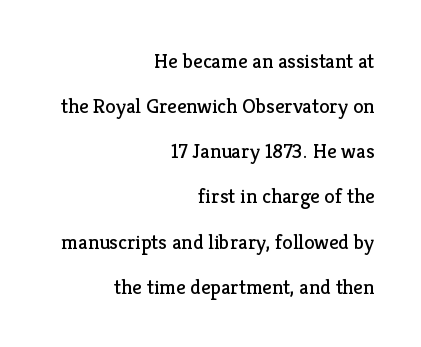
{"italic": "no", "bold": "no", "underline": "no", "align": "right", "line_spacing": "loose", "line_spacing_ratio": 2.15, "letter_spacing": "normal", "letter_spacing_em": 0.0, "glyph_px": 21}
